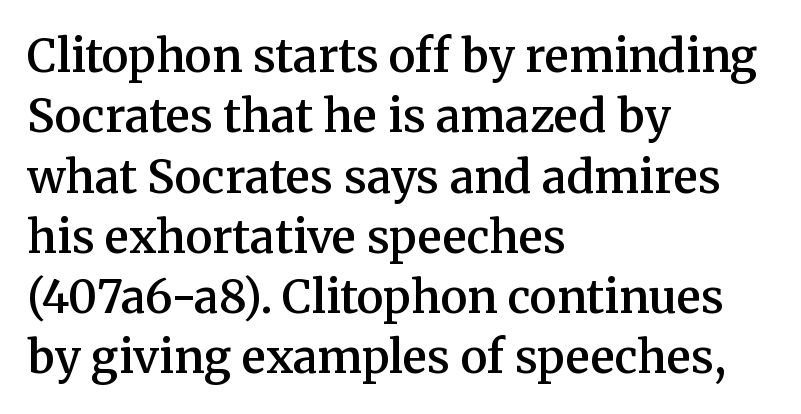
Q: Is the text bold? A: Semi-bold.
Q: Is the text italic (slanted)? A: No, it is upright.
Q: Is the typeface a serif or a sans-serif typeface? A: Serif.
Q: Is the text underlined? A: No.
Q: How is the paragraph aligned? A: Left-aligned.
Q: Is the spacing between letters normal or unusually wide? A: Normal.
Q: Is the spacing between lines tight, normal or loose? A: Normal.
Q: Width (condensed, normal, or wide)? A: Normal.
Q: Stroke contrast? A: Medium.
Q: x-height? A: Medium.
Q: Monospaced? A: No.
